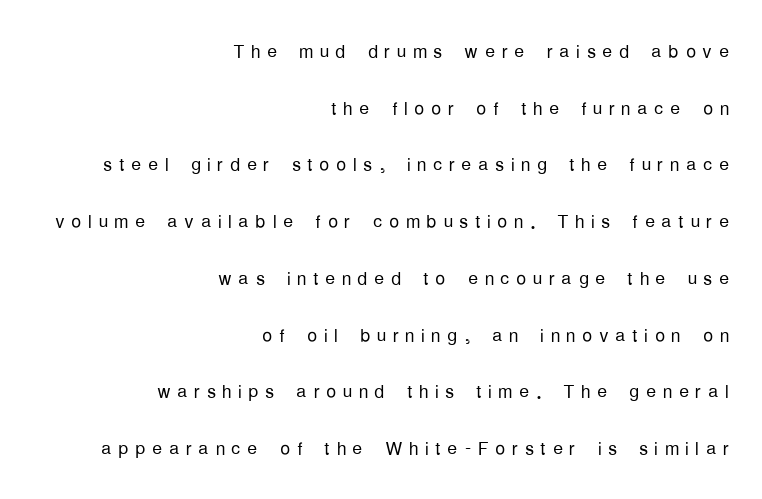
Nothing heavy about these letters — not bold at all. The foot of each line stays bare and open. Horizontal bands of white between lines are thick stripes. The rendering inserts visible extra space after every character. These lines were composed using upright roman letters.
